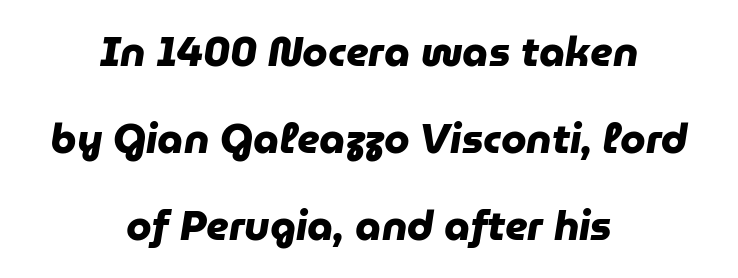
Typeset on center — no edge is straight. The rendering uses a large line-height, opening up the rows. The passage shown is typed in a proportional face where columns would drift. There is no visible air inserted between adjacent glyphs. The baseline area is clear.
